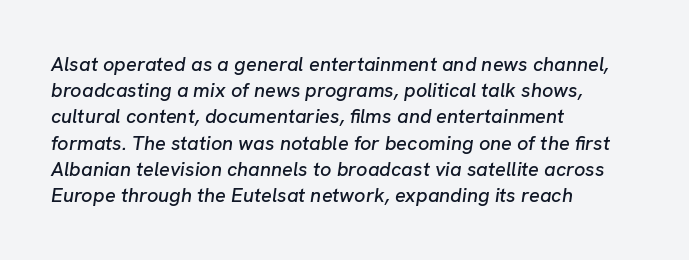
{"italic": "yes", "lean": "right", "slant_degrees": 8, "underline": "no", "align": "left", "line_spacing": "normal", "line_spacing_ratio": 1.31, "letter_spacing": "normal", "letter_spacing_em": 0.0, "glyph_px": 20}
